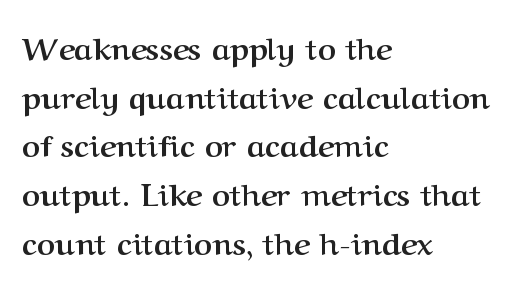
All the whitespace from short lines collects on the right. A typesetter would call this zero additional tracking. Examine the stroke ends and you'll spot serifs. The specimen omits any rule beneath the text block's lines.
